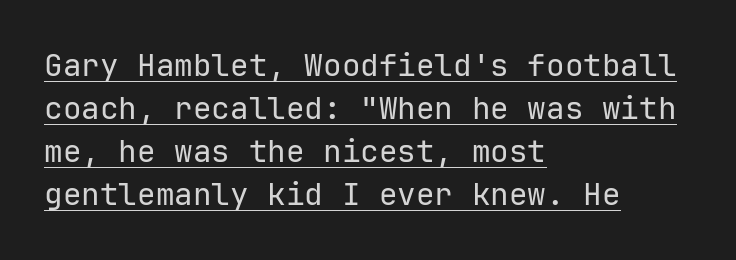
Heft: none added — not bold. Alignment: flush left. The designer went with a sans here, leaving each stem footless. Honestly, the underline is the first thing you notice here. Vertically, the passage feels balanced, rows spaced as you'd expect.
